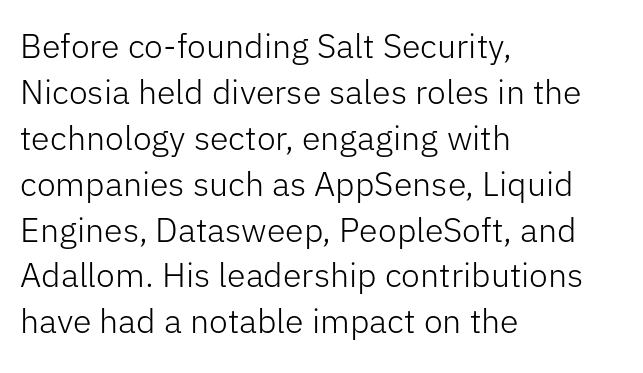
This sample is left-justified, so line endings fall wherever the words run out. Students, observe: this is what conventionally led text looks like. Bold? No — there's no thickening of the strokes. Beneath every word, the page is bare. You can tell it's not italic because the verticals are truly vertical. Tracking value appears to be zero — textbook default spacing.
